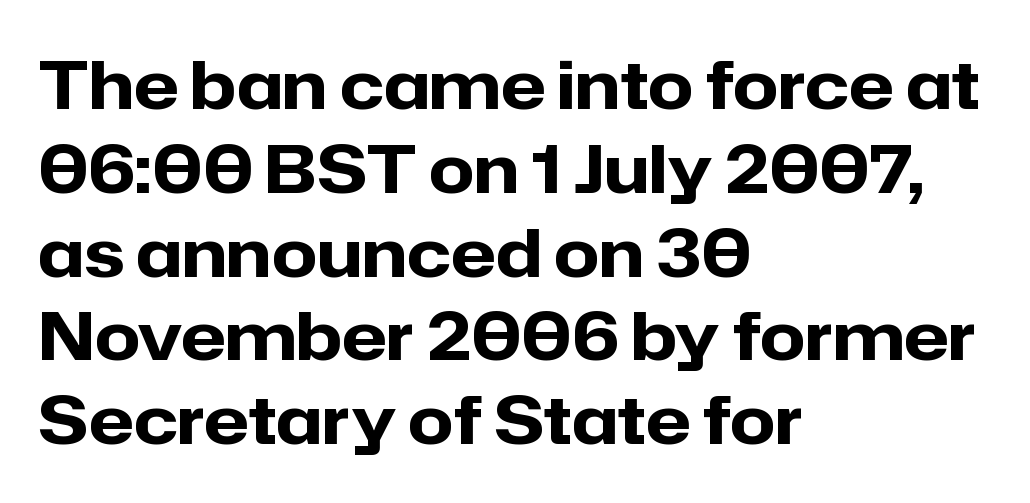
{"serif": "no", "italic": "no", "bold": "yes", "weight": "heavy", "width": "normal", "stroke_contrast": "low", "x_height": "medium", "monospaced": "no", "underline": "no", "align": "left", "line_spacing": "normal", "line_spacing_ratio": 1.27, "letter_spacing": "normal", "letter_spacing_em": 0.0, "glyph_px": 66}
